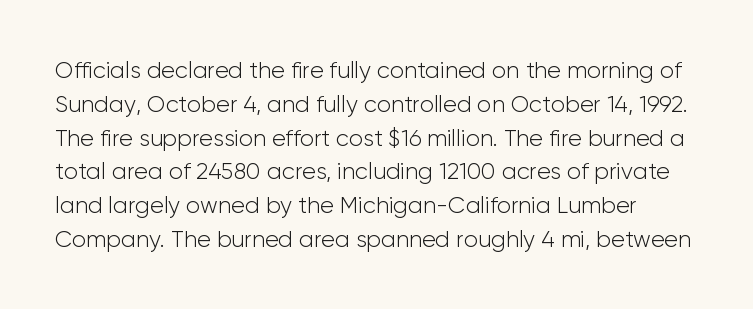
{"italic": "no", "bold": "no", "underline": "no", "line_spacing": "normal", "line_spacing_ratio": 1.47, "letter_spacing": "normal", "letter_spacing_em": 0.0, "glyph_px": 23}
